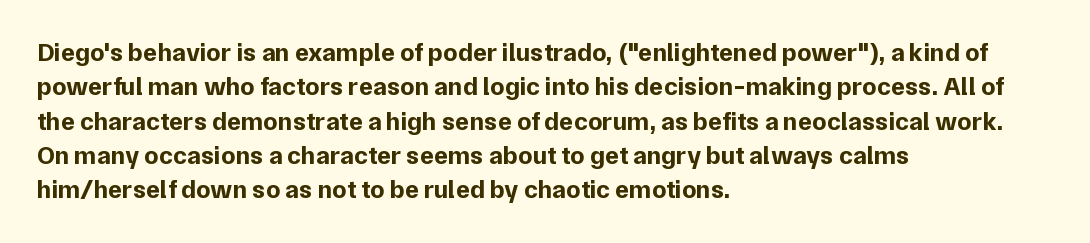
The image shows 26 px bold type, upright; set left-aligned, normal line spacing (1.32x), normal letter spacing, not underlined.
